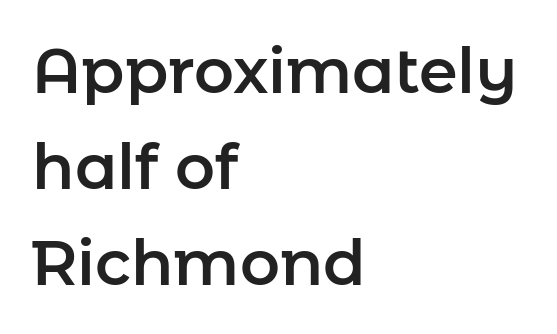
Q: Is the text italic (slanted)? A: No, it is upright.
Q: Is the typeface a serif or a sans-serif typeface? A: Sans-serif.
Q: Is the text underlined? A: No.
Q: How is the paragraph aligned? A: Left-aligned.
Q: Is the spacing between letters normal or unusually wide? A: Normal.
Q: Is the spacing between lines tight, normal or loose? A: Normal.
Q: Width (condensed, normal, or wide)? A: Normal.
Q: Stroke contrast? A: Low.
Q: x-height? A: Medium.
Q: Monospaced? A: No.
